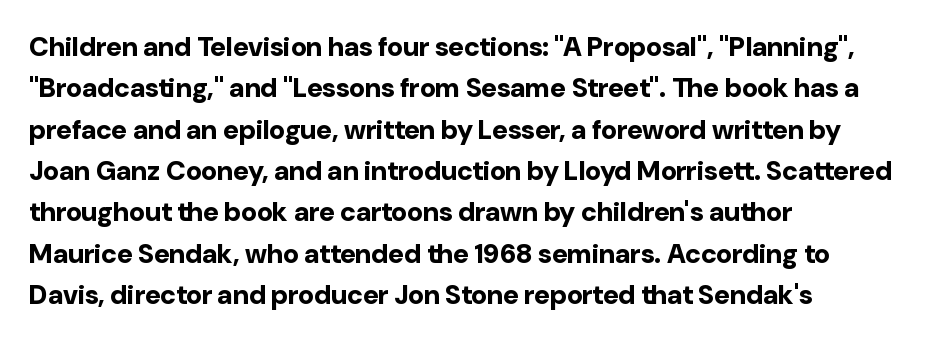
Q: Is the text bold? A: Yes.
Q: Is the text italic (slanted)? A: No, it is upright.
Q: Is the text underlined? A: No.
Q: How is the paragraph aligned? A: Left-aligned.
Q: Is the spacing between letters normal or unusually wide? A: Normal.
Q: Is the spacing between lines tight, normal or loose? A: Normal.
